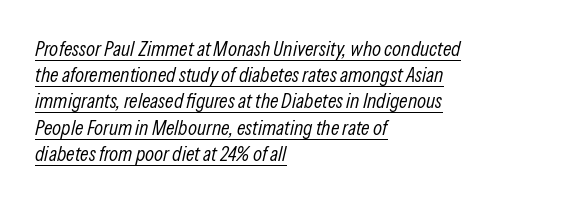
The weight tops out at a normal text grade. Slanted lettering throughout. The tracking reads as untouched default to a designer's eye. The block of text has a typical density, with ordinary space between rows. Glance below the letters and you will spot a drawn line.
